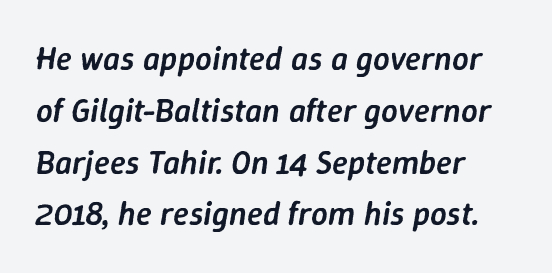
The image shows 33 px semibold type, italic (leaning right); set left-aligned, normal line spacing (1.57x), normal letter spacing, not underlined; low stroke contrast and a medium x-height.
